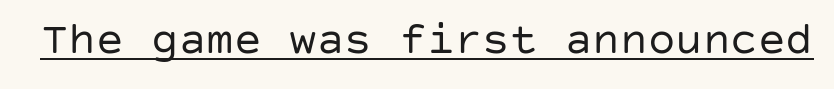
Q: Is the text bold? A: No.
Q: Is the text italic (slanted)? A: No, it is upright.
Q: Is the typeface a serif or a sans-serif typeface? A: Sans-serif.
Q: Is the text underlined? A: Yes.
Q: Is the spacing between letters normal or unusually wide? A: Normal.
Q: Width (condensed, normal, or wide)? A: Normal.
Q: Stroke contrast? A: Low.
Q: x-height? A: Large.
